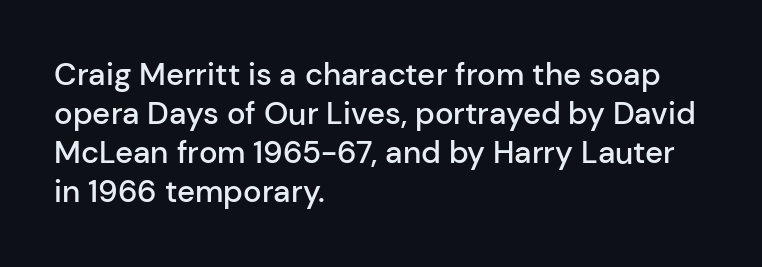
Q: Is the text bold? A: Semi-bold.
Q: Is the text italic (slanted)? A: No, it is upright.
Q: Is the typeface a serif or a sans-serif typeface? A: Sans-serif.
Q: Is the text underlined? A: No.
Q: How is the paragraph aligned? A: Left-aligned.
Q: Is the spacing between letters normal or unusually wide? A: Normal.
Q: Is the spacing between lines tight, normal or loose? A: Normal.
Q: Width (condensed, normal, or wide)? A: Normal.
Q: Stroke contrast? A: Low.
Q: x-height? A: Medium.
Q: Monospaced? A: No.
